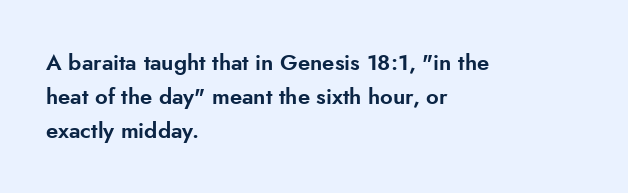
The image shows 22 px text type, upright; set left-aligned, normal line spacing (1.54x), normal letter spacing, not underlined.
